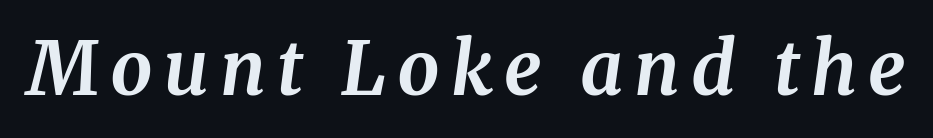
The area under the type is left untouched. Tall strokes in this sample are angled rather than plumb. Heft: maximum for text — a bold. What kind of face is this? One with serifs. Spacing verdict: proportional, widths tailored to each character.
